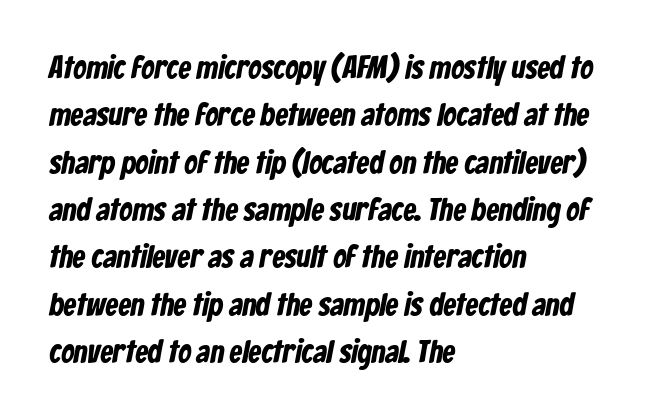
The image shows 32 px condensed sans-serif type; set left-aligned, normal line spacing (1.48x), normal letter spacing, not underlined; low stroke contrast and a medium x-height.
